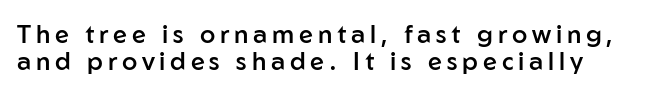
The image shows 25 px text type, upright; set tight line spacing (1.1x), not underlined.
